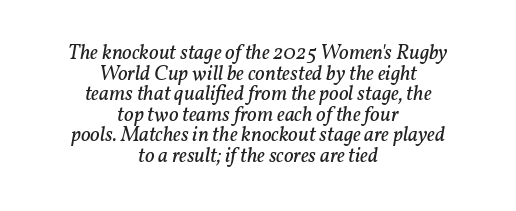
The image shows 21 px text type, italic (leaning right); set centered, tight line spacing (0.98x), normal letter spacing, not underlined.
